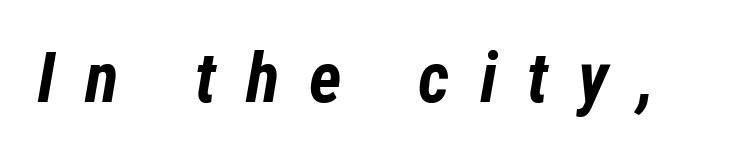
Q: Is the text bold? A: Yes.
Q: Is the text italic (slanted)? A: Yes, it leans right by about 12 degrees.
Q: Is the text underlined? A: No.
Q: Is the spacing between letters normal or unusually wide? A: Unusually wide.
Q: Width (condensed, normal, or wide)? A: Condensed.
Q: Stroke contrast? A: Low.
Q: x-height? A: Medium.
Q: Monospaced? A: No.
